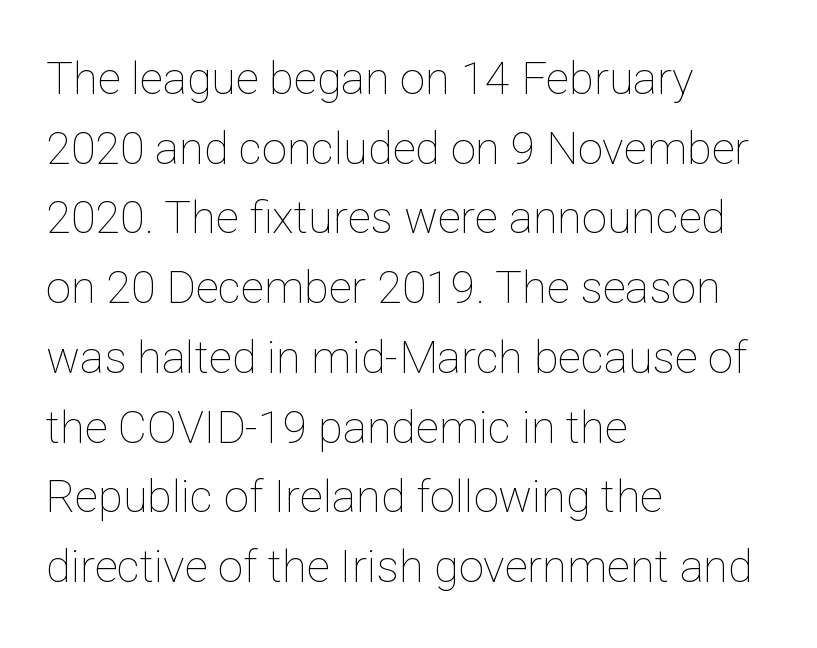
The letters advance in unequal steps, a hallmark of proportional type. The gap between lines stays unmarked. Weight: regular or lighter. Notice how descenders clear the ascenders below comfortably — that's standard leading. In CSS terms this would be text-align: left.
